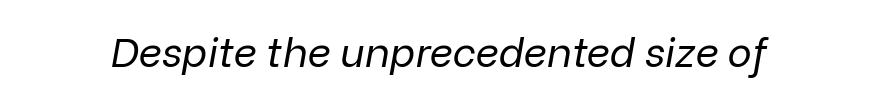
Q: Is the text bold? A: No.
Q: Is the text italic (slanted)? A: Yes, it leans right by about 9 degrees.
Q: Is the text underlined? A: No.
Q: Is the spacing between letters normal or unusually wide? A: Normal.
Q: Width (condensed, normal, or wide)? A: Normal.
Q: Stroke contrast? A: Low.
Q: x-height? A: Medium.
Q: Monospaced? A: No.
